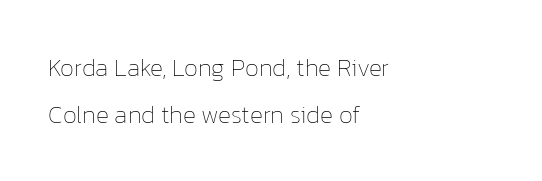
{"italic": "no", "bold": "no", "underline": "no", "align": "left", "line_spacing_ratio": 1.87, "letter_spacing": "normal", "letter_spacing_em": 0.0, "glyph_px": 25}
